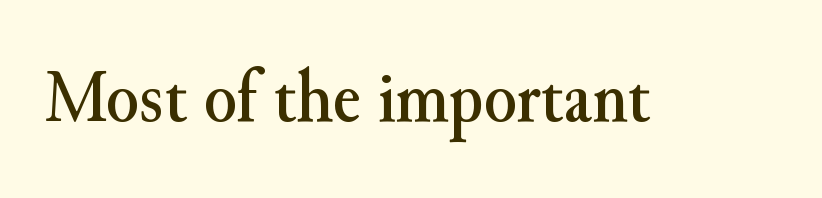
{"serif": "yes", "italic": "no", "width": "normal", "stroke_contrast": "medium", "x_height": "small", "monospaced": "no", "underline": "no", "letter_spacing": "normal", "letter_spacing_em": 0.0, "glyph_px": 75}
